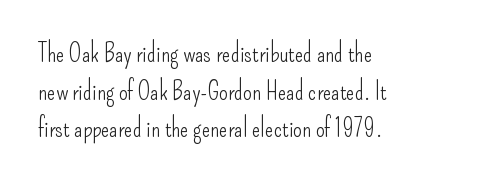
Q: Is the text bold? A: No.
Q: Is the text italic (slanted)? A: No, it is upright.
Q: Is the text underlined? A: No.
Q: How is the paragraph aligned? A: Left-aligned.
Q: Is the spacing between letters normal or unusually wide? A: Normal.
Q: Is the spacing between lines tight, normal or loose? A: Normal.
